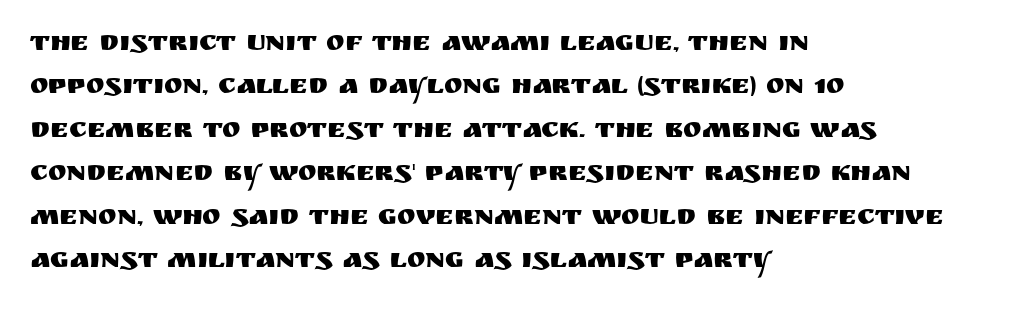
The zone under the glyphs is completely vacant. The passage shown has conventional tracking throughout. These lines are rendered in a variable-pitch font. Quick note: interline space is typical. It's the straight-up-and-down kind of type.
